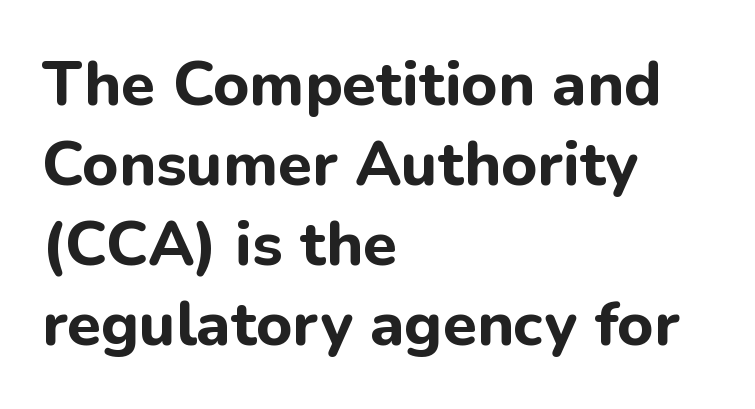
The image shows 62 px bold sans-serif type, upright; set left-aligned, normal line spacing (1.29x), normal letter spacing, not underlined; low stroke contrast and a medium x-height.
